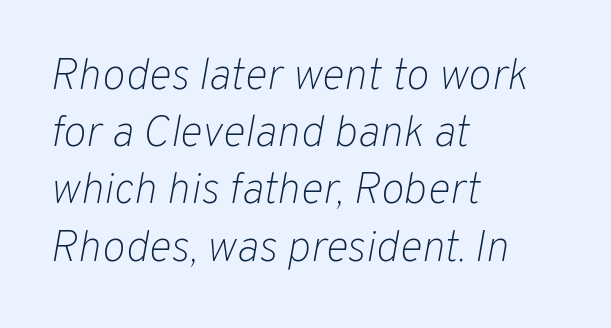
Q: Is the text bold? A: No.
Q: Is the text italic (slanted)? A: Yes, it leans right by about 10 degrees.
Q: Is the text underlined? A: No.
Q: How is the paragraph aligned? A: Left-aligned.
Q: Is the spacing between letters normal or unusually wide? A: Normal.
Q: Is the spacing between lines tight, normal or loose? A: Normal.
Q: Width (condensed, normal, or wide)? A: Normal.
Q: Stroke contrast? A: Low.
Q: x-height? A: Medium.
Q: Monospaced? A: No.
